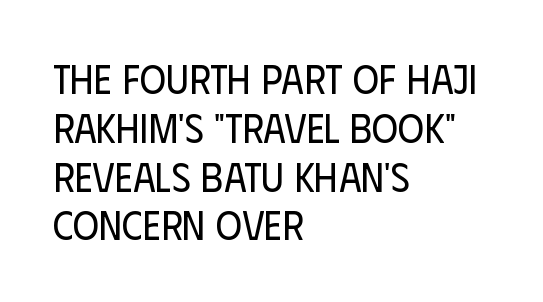
Q: Is the text bold? A: No.
Q: Is the text italic (slanted)? A: No, it is upright.
Q: Is the typeface a serif or a sans-serif typeface? A: Sans-serif.
Q: Is the text underlined? A: No.
Q: How is the paragraph aligned? A: Left-aligned.
Q: Is the spacing between letters normal or unusually wide? A: Normal.
Q: Width (condensed, normal, or wide)? A: Condensed.
Q: Stroke contrast? A: Low.
Q: x-height? A: Large.
Q: Monospaced? A: No.
